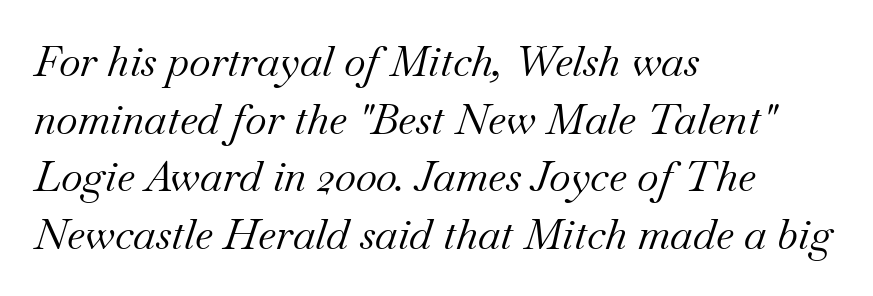
Q: Is the text bold? A: No.
Q: Is the text italic (slanted)? A: Yes, it leans right by about 18 degrees.
Q: Is the typeface a serif or a sans-serif typeface? A: Serif.
Q: Is the text underlined? A: No.
Q: How is the paragraph aligned? A: Left-aligned.
Q: Is the spacing between letters normal or unusually wide? A: Normal.
Q: Is the spacing between lines tight, normal or loose? A: Normal.
Q: Width (condensed, normal, or wide)? A: Normal.
Q: Stroke contrast? A: Medium.
Q: x-height? A: Small.
Q: Monospaced? A: No.
